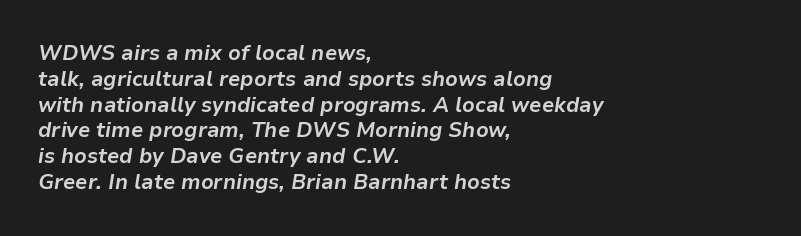
Words appear dense and cohesive because spacing is normal. If you drew a line through each stem, it would be angled. The strokes are fattened all the way to bold. Descender tails drop into unmarked territory.
